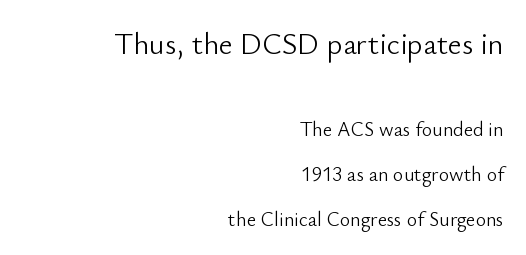
The image shows 30 px light sans-serif type, upright; set right-aligned, loose line spacing (2.26x), normal letter spacing, not underlined; the first (top) block is 1.5x larger; low stroke contrast and a small x-height.
